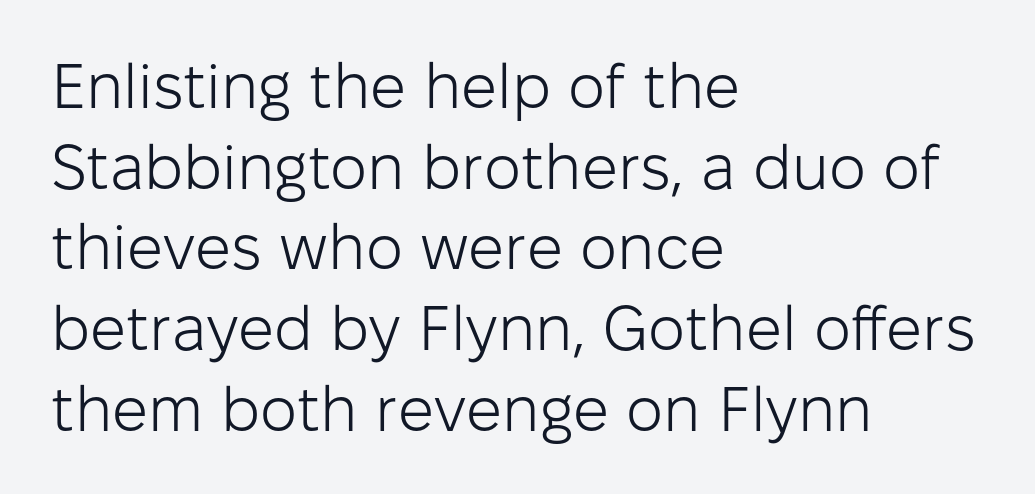
Default kerning and tracking; the words read as compact shapes. Descenders are the only things crossing below the line. All the whitespace from short lines collects on the right. This block has exactly the height ordinary leading produces. The strokes are not fattened; the text isn't bold.
